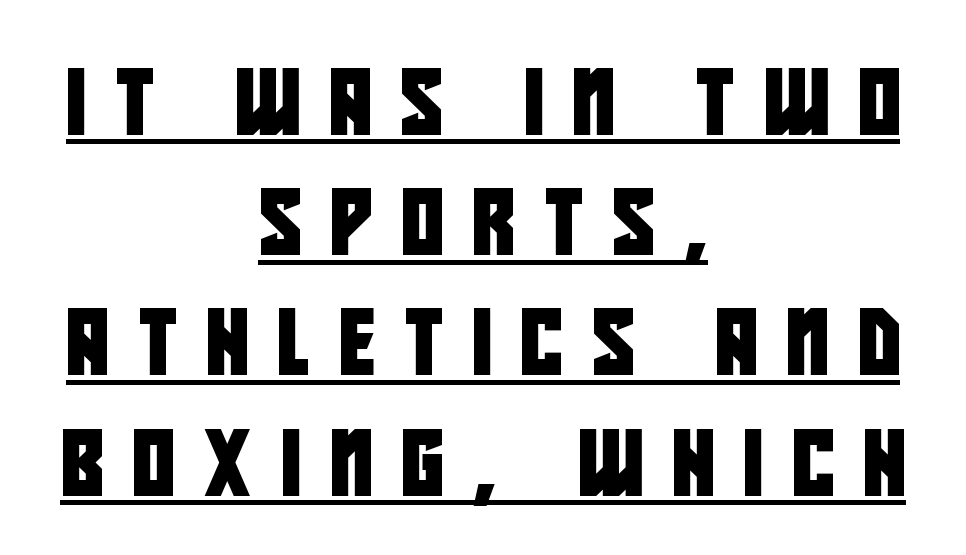
{"serif": "no", "width": "condensed", "stroke_contrast": "low", "x_height": "large", "monospaced": "no", "underline": "yes", "align": "center", "line_spacing_ratio": 1.85, "letter_spacing": "wide", "letter_spacing_em": 0.45, "glyph_px": 65}
